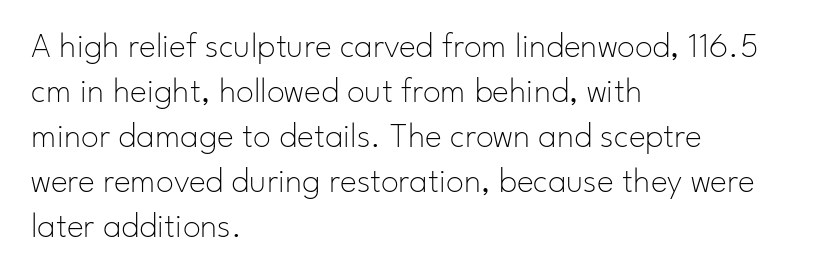
Q: Is the text bold? A: No.
Q: Is the text italic (slanted)? A: No, it is upright.
Q: Is the typeface a serif or a sans-serif typeface? A: Sans-serif.
Q: Is the text underlined? A: No.
Q: How is the paragraph aligned? A: Left-aligned.
Q: Is the spacing between letters normal or unusually wide? A: Normal.
Q: Is the spacing between lines tight, normal or loose? A: Normal.
Q: Width (condensed, normal, or wide)? A: Normal.
Q: Stroke contrast? A: Low.
Q: x-height? A: Small.
Q: Monospaced? A: No.
